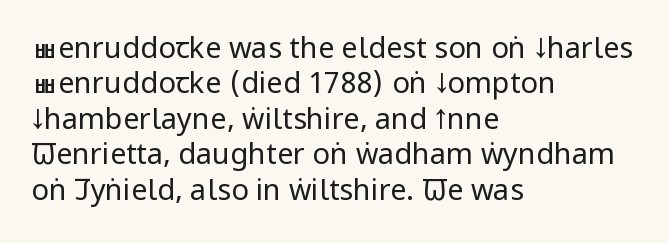
Q: Is the text bold? A: No.
Q: Is the text italic (slanted)? A: No, it is upright.
Q: Is the typeface a serif or a sans-serif typeface? A: Sans-serif.
Q: Is the text underlined? A: No.
Q: How is the paragraph aligned? A: Left-aligned.
Q: Is the spacing between letters normal or unusually wide? A: Normal.
Q: Width (condensed, normal, or wide)? A: Condensed.
Q: Stroke contrast? A: Low.
Q: x-height? A: Large.
Q: Monospaced? A: No.
